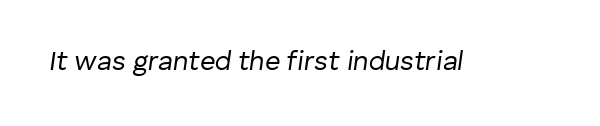
Glance below the letters and you will spot only blank space. The text carries the slant typical of an italic or oblique font. Stroke mass is kept to a normal reading level or below. The passage shown has conventional tracking throughout.
